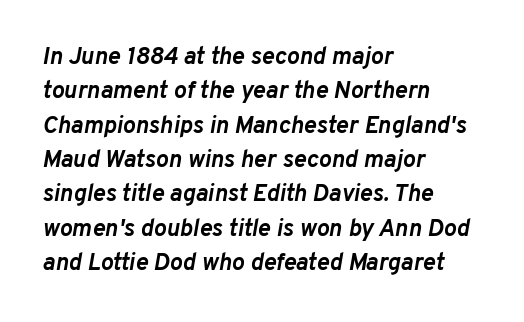
Q: Is the text bold? A: Yes.
Q: Is the text italic (slanted)? A: Yes, it leans right by about 10 degrees.
Q: Is the text underlined? A: No.
Q: How is the paragraph aligned? A: Left-aligned.
Q: Is the spacing between letters normal or unusually wide? A: Normal.
Q: Is the spacing between lines tight, normal or loose? A: Normal.
